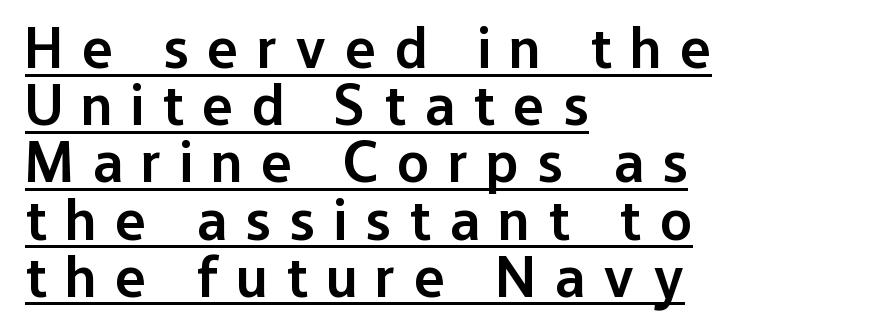
The image shows 59 px semibold sans-serif type, upright; set left-aligned, tight line spacing (0.97x), unusually wide letter spacing (+0.31 em), underlined; low stroke contrast and a medium x-height.
